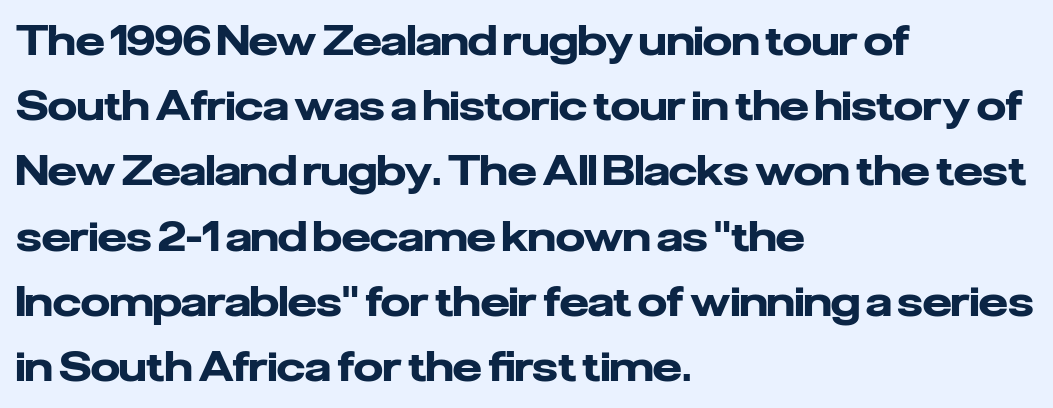
{"serif": "no", "italic": "no", "bold": "yes", "weight": "heavy", "width": "normal", "stroke_contrast": "low", "x_height": "medium", "monospaced": "no", "underline": "no", "align": "left", "line_spacing": "normal", "line_spacing_ratio": 1.59, "letter_spacing": "normal", "letter_spacing_em": 0.0, "glyph_px": 41}
